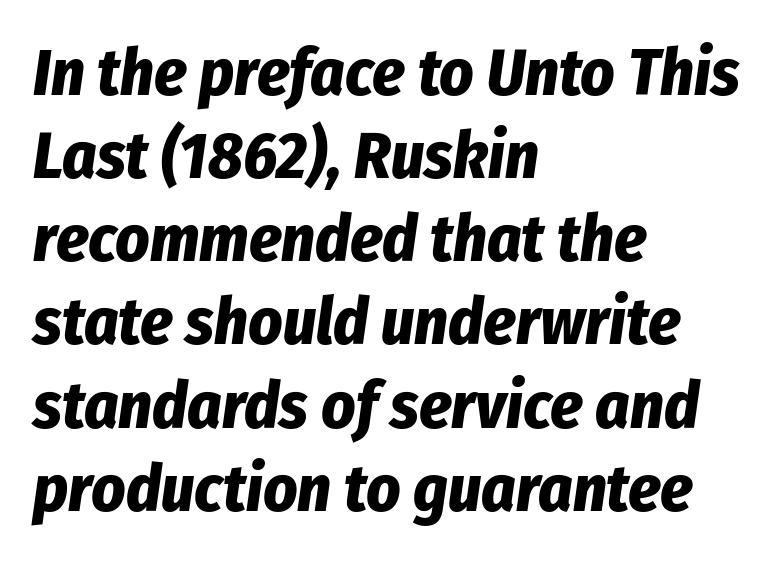
The image shows 66 px bold, condensed type, italic (leaning right); set left-aligned, normal line spacing (1.26x), normal letter spacing, not underlined; low stroke contrast and a medium x-height.
